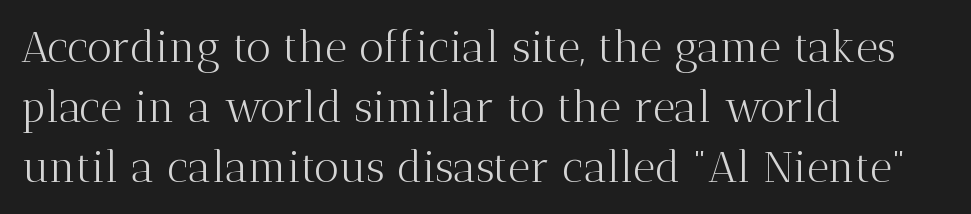
A classic flush-left, rag-right setting is used for this passage. The font family rendered here belongs to the serif group. The rendering uses natural spacing where letterforms have individual widths. This sample keeps an unexceptional amount of space between lines.
